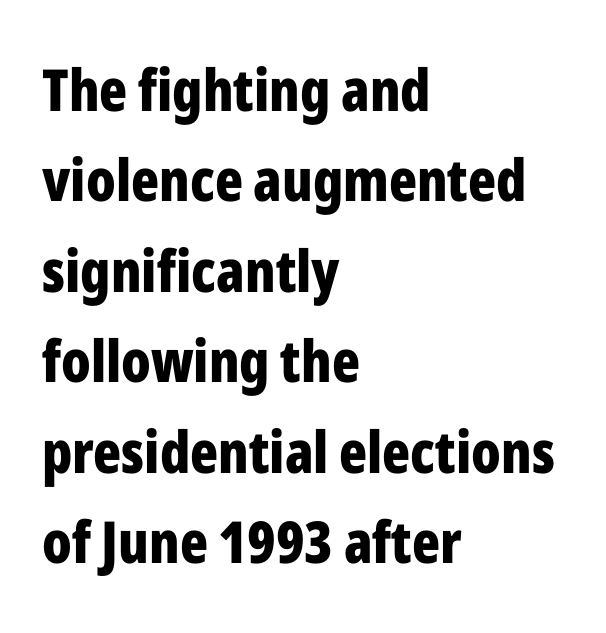
The image shows 58 px bold, condensed sans-serif type, upright; set left-aligned, normal line spacing (1.56x), normal letter spacing, not underlined; low stroke contrast and a medium x-height.
